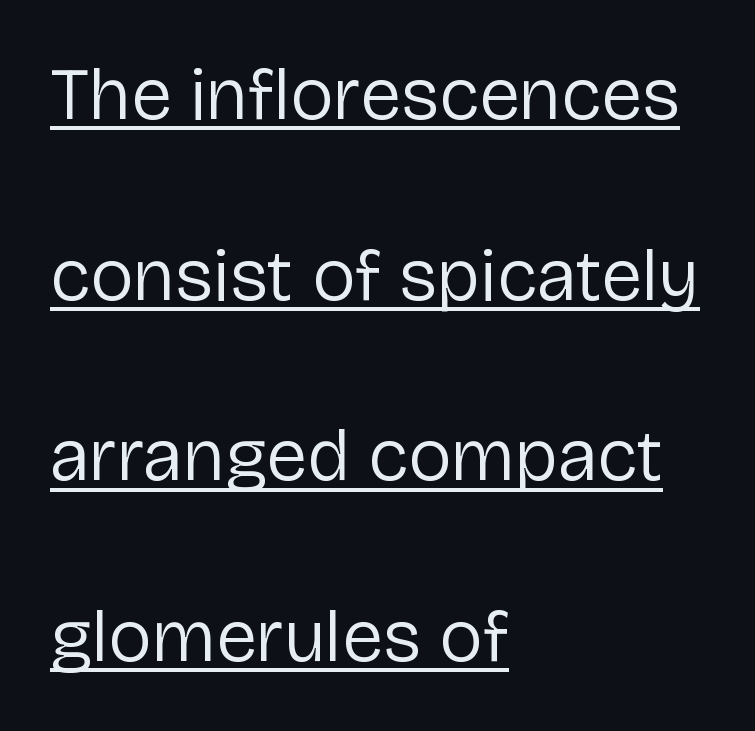
{"serif": "no", "italic": "no", "bold": "no", "weight": "regular", "width": "normal", "stroke_contrast": "low", "x_height": "medium", "monospaced": "no", "underline": "yes", "align": "left", "line_spacing": "loose", "line_spacing_ratio": 2.44, "letter_spacing": "normal", "letter_spacing_em": 0.0, "glyph_px": 74}
